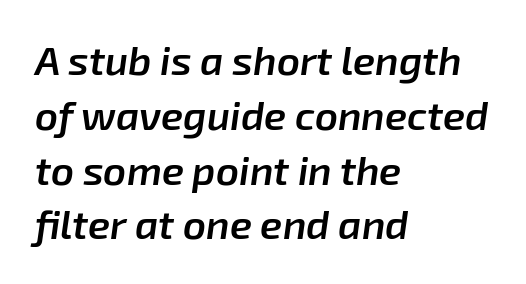
The image shows 40 px semibold type, italic (leaning right); set left-aligned, normal line spacing (1.37x), normal letter spacing, not underlined; low stroke contrast and a medium x-height.
